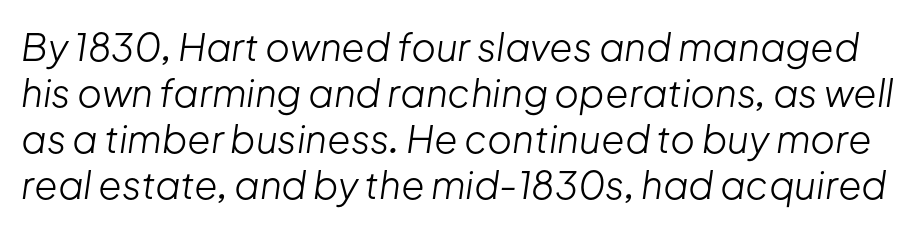
The image shows 38 px light type, italic (leaning right); set line spacing 1.21x, normal letter spacing, not underlined; low stroke contrast and a medium x-height.
